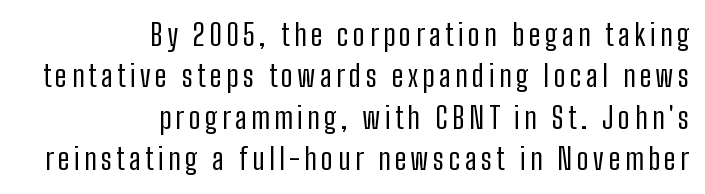
The rendering shows plain stroke endings on the letterforms — a sans-serif design. Beneath every word, the page is bare. The face looks like a standard text weight, possibly lighter. The passage shown stacks its lines at a standard gap.
